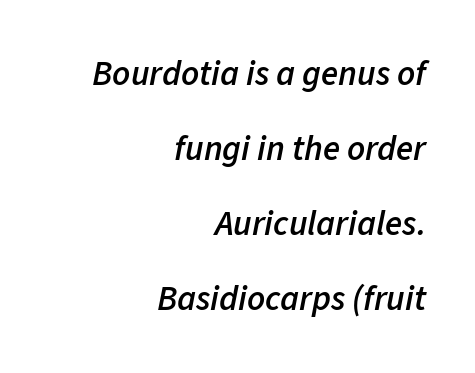
{"italic": "yes", "lean": "right", "slant_degrees": 11, "bold": "semi", "weight": "semibold", "width": "normal", "stroke_contrast": "low", "x_height": "medium", "monospaced": "no", "underline": "no", "align": "right", "line_spacing": "loose", "line_spacing_ratio": 2.14, "letter_spacing": "normal", "letter_spacing_em": 0.0, "glyph_px": 35}
